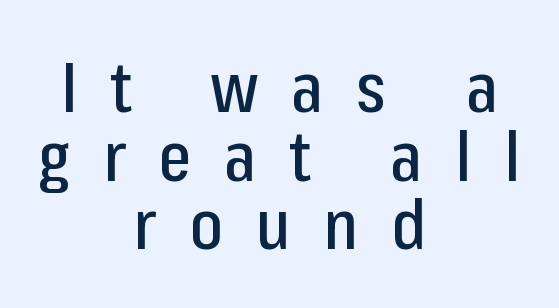
Look at the bottom of the vertical strokes: they stop flat, with no serifs. Underlining? Definitely not there. A typesetter would call this heavily tracked-out type. The letters stand straight up with perfectly vertical stems.
